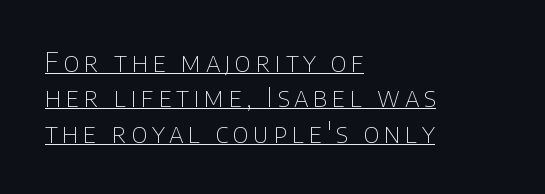
No letter is thick-stroked: the sample isn't bold. Glance below the letters and you will spot a drawn line. Characters remain perfectly vertical along every line. What's the leading like? Ordinary, nothing unusual.
